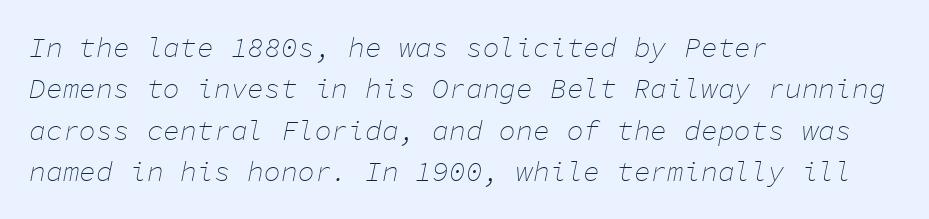
Q: Is the text bold? A: No.
Q: Is the text italic (slanted)? A: Yes, it leans right by about 11 degrees.
Q: Is the text underlined? A: No.
Q: How is the paragraph aligned? A: Left-aligned.
Q: Is the spacing between letters normal or unusually wide? A: Normal.
Q: Is the spacing between lines tight, normal or loose? A: Normal.
Q: Width (condensed, normal, or wide)? A: Normal.
Q: Stroke contrast? A: Low.
Q: x-height? A: Medium.
Q: Monospaced? A: Yes.
